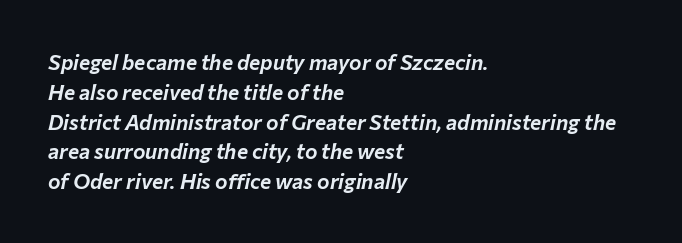
Horizontal bands of white between lines are of average thickness. Has an underline been added? It has not. Notice how the passage keeps a crisp vertical edge on the left only. When letters slant like this, we call the style italic. How are the letters spaced? Ordinarily, with no added tracking.
